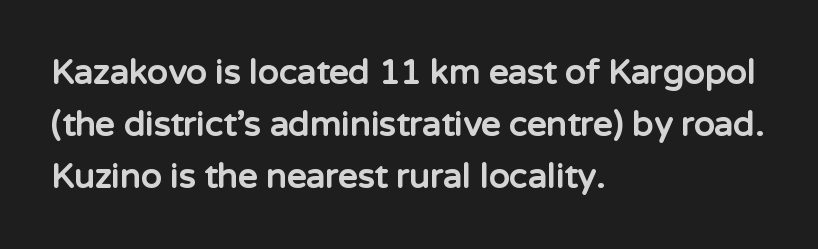
Q: Is the text bold? A: Yes.
Q: Is the text italic (slanted)? A: No, it is upright.
Q: Is the typeface a serif or a sans-serif typeface? A: Sans-serif.
Q: Is the text underlined? A: No.
Q: How is the paragraph aligned? A: Left-aligned.
Q: Is the spacing between letters normal or unusually wide? A: Normal.
Q: Is the spacing between lines tight, normal or loose? A: Normal.
Q: Width (condensed, normal, or wide)? A: Normal.
Q: Stroke contrast? A: Low.
Q: x-height? A: Medium.
Q: Monospaced? A: No.
